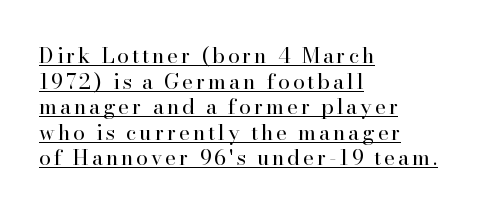
The image shows 21 px text type, upright; set left-aligned, line spacing 1.22x, underlined.
